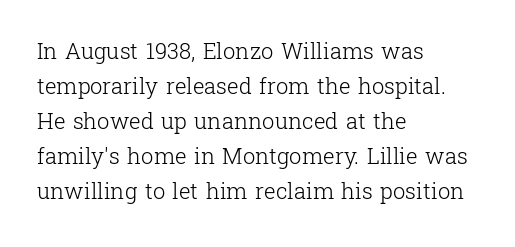
Every stem runs plumb, perpendicular to the baseline. Ink coverage per letter is moderate at most. Does extra space separate the letters? No, they use regular spacing. Line starts are locked; line ends wander. If you measured baseline to baseline, you'd find a middling distance.
